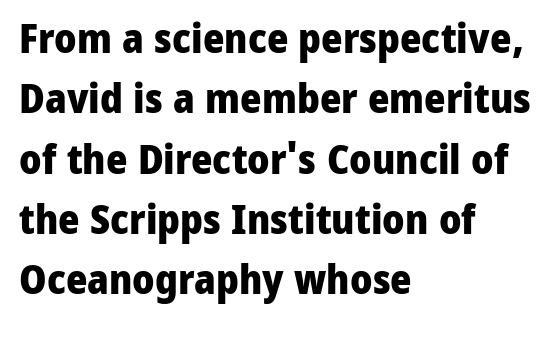
The image shows 41 px heavy sans-serif type, upright; set left-aligned, normal line spacing (1.47x), normal letter spacing, not underlined; low stroke contrast and a medium x-height.
